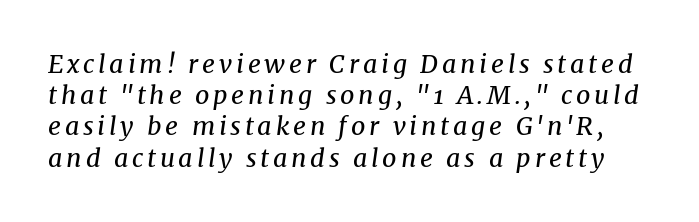
{"italic": "yes", "lean": "right", "slant_degrees": 8, "bold": "no", "underline": "no", "line_spacing": "normal", "line_spacing_ratio": 1.25, "glyph_px": 25}
